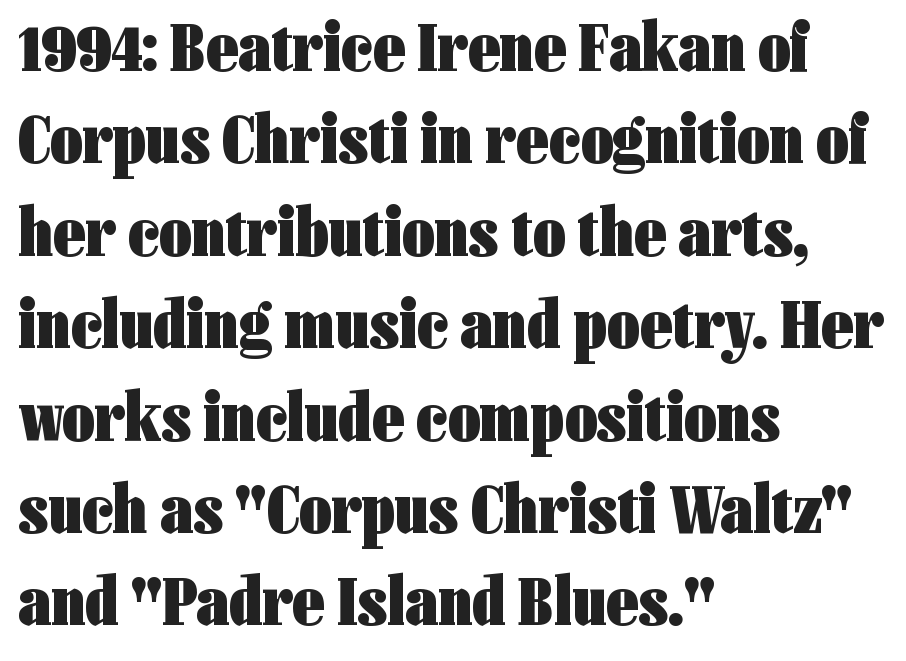
The setting favours the left margin, as ordinary paragraphs usually do. Heft: maximum for text — a bold. Quick note: interline space is typical. Look at the bottom of the vertical strokes: they stop flat, with no serifs. Notice how the stems are strictly vertical — no italics here.
